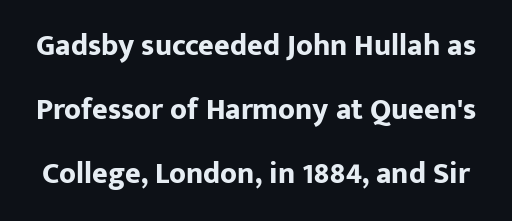
{"serif": "no", "italic": "no", "bold": "yes", "weight": "bold", "width": "normal", "stroke_contrast": "low", "x_height": "medium", "monospaced": "no", "underline": "no", "line_spacing": "loose", "line_spacing_ratio": 2.14, "letter_spacing": "normal", "letter_spacing_em": 0.0, "glyph_px": 30}
